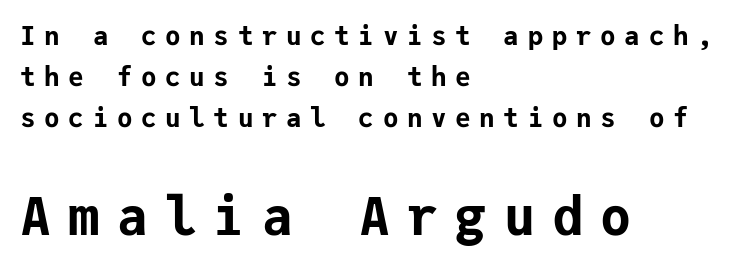
Q: Is the text bold? A: Yes.
Q: Is the text italic (slanted)? A: No, it is upright.
Q: Is the typeface a serif or a sans-serif typeface? A: Sans-serif.
Q: Is the text underlined? A: No.
Q: How is the paragraph aligned? A: Left-aligned.
Q: Is the spacing between letters normal or unusually wide? A: Unusually wide.
Q: Is the spacing between lines tight, normal or loose? A: Normal.
Q: Which block of text is set in a larger size, the first (top) or the second (bottom)? A: The second (bottom) one.
Q: Width (condensed, normal, or wide)? A: Normal.
Q: Stroke contrast? A: Low.
Q: x-height? A: Medium.
Q: Monospaced? A: Yes.
